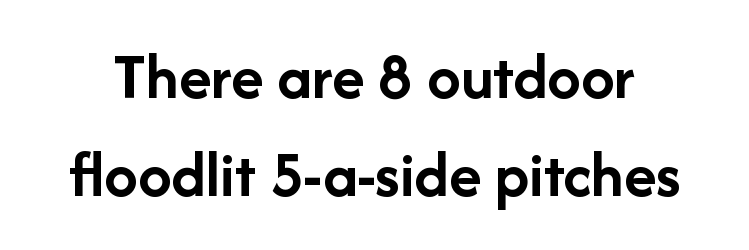
Honestly, the letter spacing is just normal — you wouldn't notice it. Words float on clear page, feet unadorned. A normal amount of white space separates one row of letters from the next. Upright lettering throughout.
